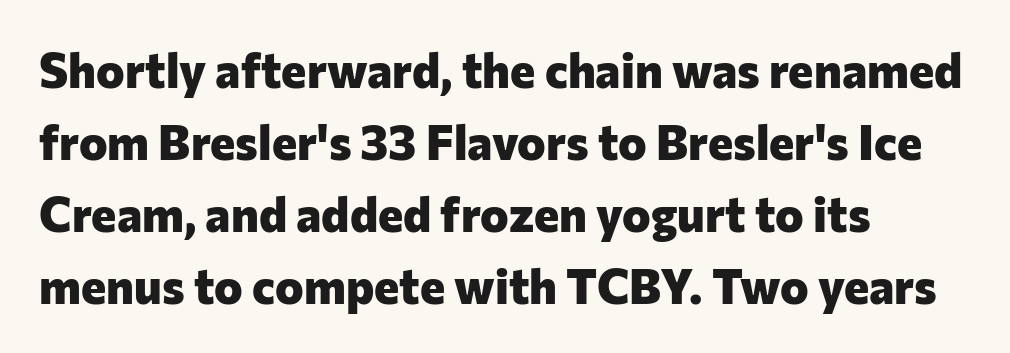
A bare baseline throughout the passage. Observe the ordinary spacing: letters are neighbours, not strangers. No feet cap the strokes, marking this as sans-serif type. Posture: upright roman. Regular leading. Note the varied advance widths — an 'i' is clearly narrower than an 'm'.
